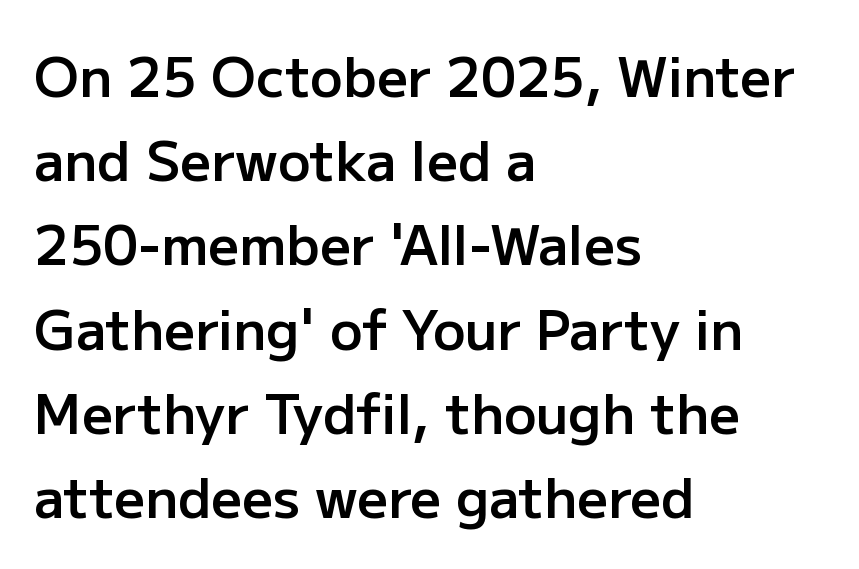
{"serif": "no", "italic": "no", "bold": "semi", "weight": "semibold", "width": "normal", "stroke_contrast": "low", "x_height": "medium", "monospaced": "no", "underline": "no", "align": "left", "line_spacing": "normal", "line_spacing_ratio": 1.56, "letter_spacing": "normal", "letter_spacing_em": 0.0, "glyph_px": 54}
